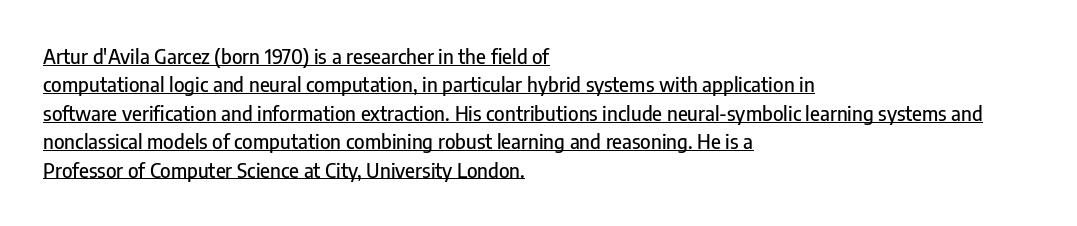
Q: Is the text italic (slanted)? A: No, it is upright.
Q: Is the text underlined? A: Yes.
Q: How is the paragraph aligned? A: Left-aligned.
Q: Is the spacing between letters normal or unusually wide? A: Normal.
Q: Is the spacing between lines tight, normal or loose? A: Normal.
